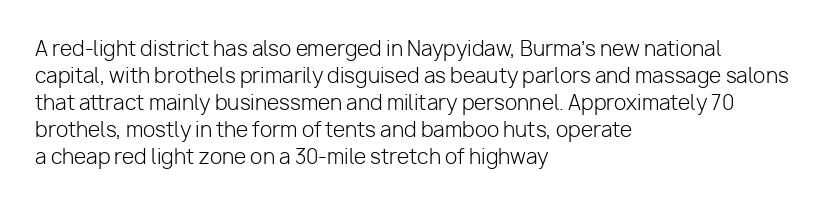
This sample uses an upright cut, with every glyph sitting square on the baseline. Reading down the column, the eye jumps a familiar distance to each next line. The horizontal fit of the characters is conventional and even. This is not heavy type; no bold has been used.
